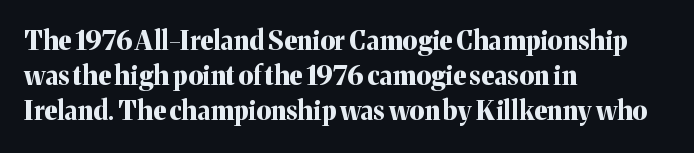
Spacing between characters is what you'd get straight out of the box. If you drew a line through each stem, it would be perfectly vertical. Which margin do the lines hug? The left one — the right edge is uneven. Leading: standard. Is the type bold? Yes — the strokes are clearly thick and heavy.
